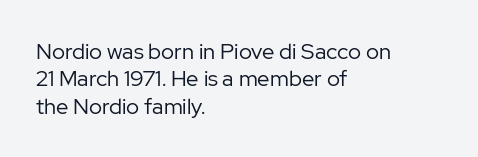
Rendered with straight, roman letterforms. Weight: not bold — regular or lighter. Words appear dense and cohesive because spacing is normal. Horizontal alignment here is leftward, the default for most running prose. A clean baseline with only descenders dipping below it.
